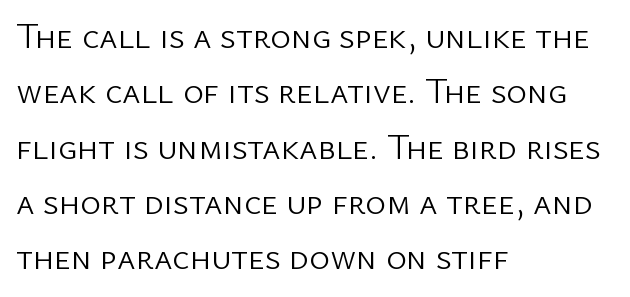
Each word holds together tightly as a unit, with standard inter-letter gaps. No heavy texture on the line: the type isn't bold. Nope, no serifs anywhere on these letters. This block has exactly the height ordinary leading produces. You could not count columns in this text — the font is proportionally spaced.
